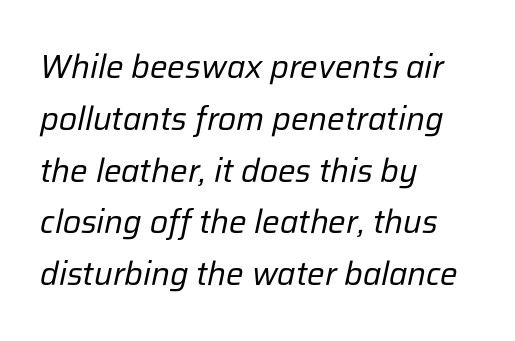
Q: Is the text bold? A: No.
Q: Is the text italic (slanted)? A: Yes, it leans right by about 12 degrees.
Q: Is the text underlined? A: No.
Q: How is the paragraph aligned? A: Left-aligned.
Q: Is the spacing between letters normal or unusually wide? A: Normal.
Q: Is the spacing between lines tight, normal or loose? A: Normal.
Q: Width (condensed, normal, or wide)? A: Normal.
Q: Stroke contrast? A: Low.
Q: x-height? A: Medium.
Q: Monospaced? A: No.
